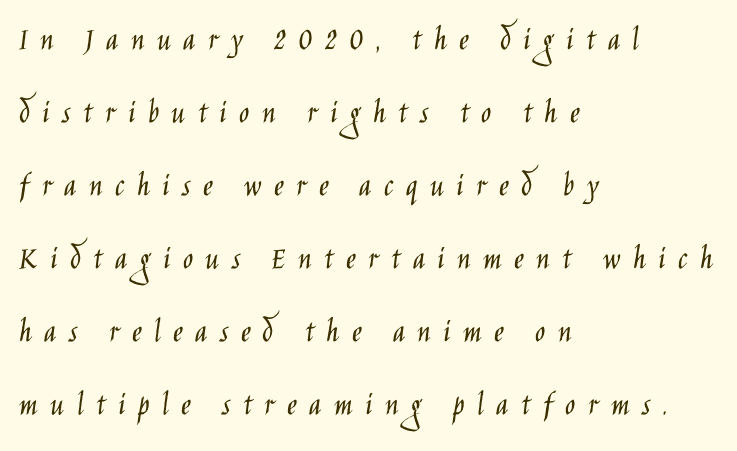
{"serif": "no", "bold": "no", "weight": "light", "width": "condensed", "stroke_contrast": "low", "x_height": "large", "monospaced": "no", "underline": "no", "align": "left", "line_spacing": "loose", "line_spacing_ratio": 2.15, "letter_spacing": "wide", "letter_spacing_em": 0.36, "glyph_px": 34}
